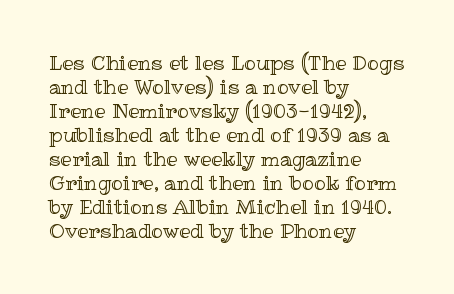
Does the lettering tilt? It doesn't — this is upright. The lines are quadded left. Unmarked baselines from the first word to the last. Characters follow at the spacing the type designer built in.
